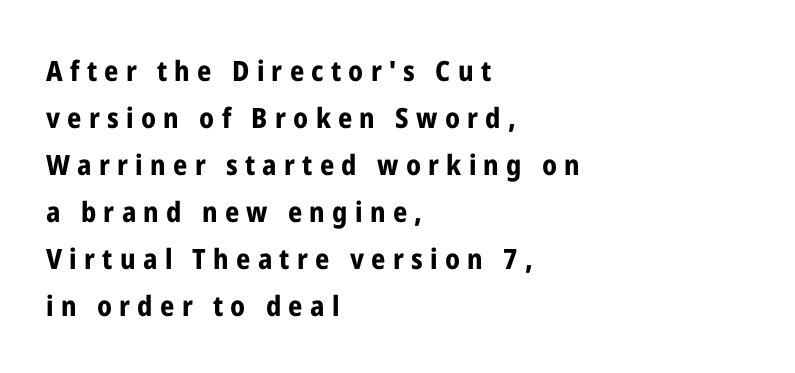
The image shows 28 px bold, condensed sans-serif type, upright; set left-aligned, normal line spacing (1.68x), unusually wide letter spacing (+0.26 em), not underlined; low stroke contrast and a medium x-height.
